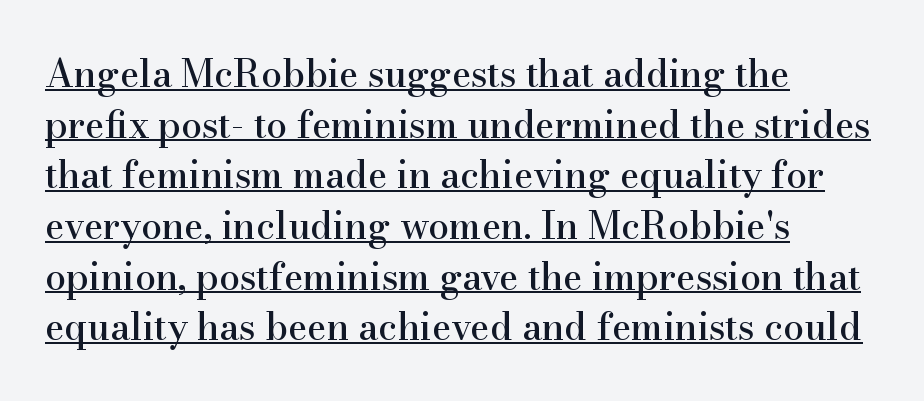
The image shows 37 px serif type, upright; set left-aligned, normal line spacing (1.37x), normal letter spacing, underlined; high stroke contrast and a small x-height.
